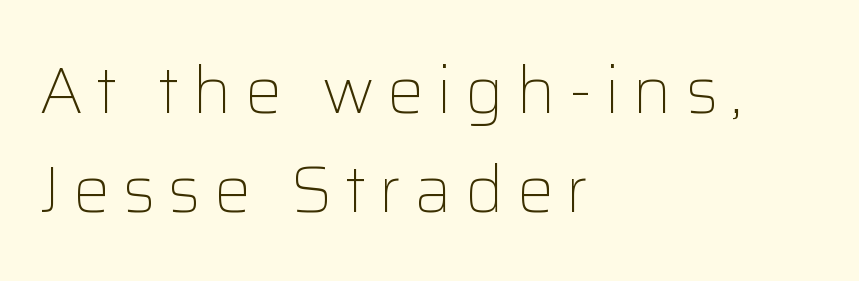
Notice how descenders clear the ascenders below comfortably — that's standard leading. A classic flush-left, rag-right setting is used for this passage. Type style note: lacks serifs. In terms of letterspacing, this is a distinctly airy, spread setting. The gap between lines stays unmarked. Heft: none added — not bold.
